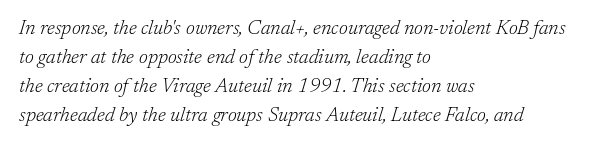
{"italic": "yes", "lean": "right", "slant_degrees": 17, "bold": "no", "underline": "no", "align": "left", "line_spacing": "normal", "line_spacing_ratio": 1.45, "letter_spacing": "normal", "letter_spacing_em": 0.0, "glyph_px": 20}
